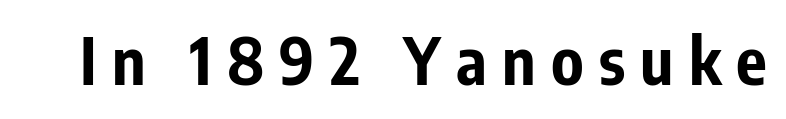
The image shows 64 px bold, condensed sans-serif type, upright; set unusually wide letter spacing (+0.24 em), not underlined; low stroke contrast and a medium x-height.
